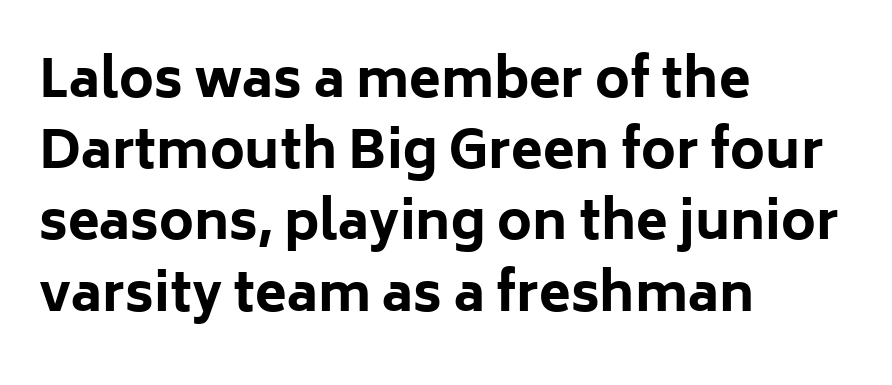
{"serif": "no", "italic": "no", "bold": "yes", "weight": "bold", "width": "normal", "stroke_contrast": "low", "x_height": "medium", "monospaced": "no", "underline": "no", "align": "left", "line_spacing": "normal", "line_spacing_ratio": 1.37, "letter_spacing": "normal", "letter_spacing_em": 0.0, "glyph_px": 52}
